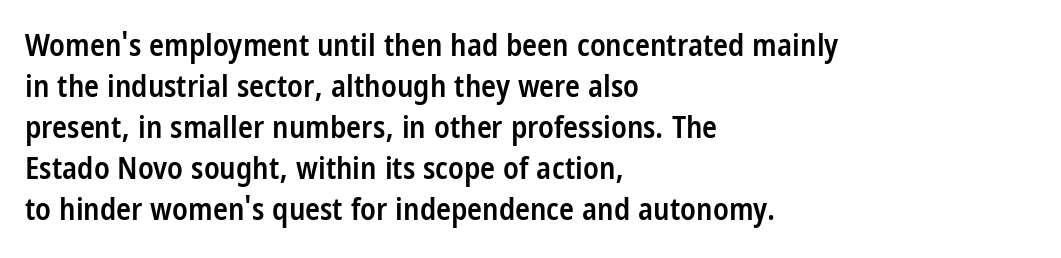
The image shows 31 px semibold, condensed sans-serif type, upright; set left-aligned, normal line spacing (1.32x), normal letter spacing, not underlined; low stroke contrast and a large x-height.
